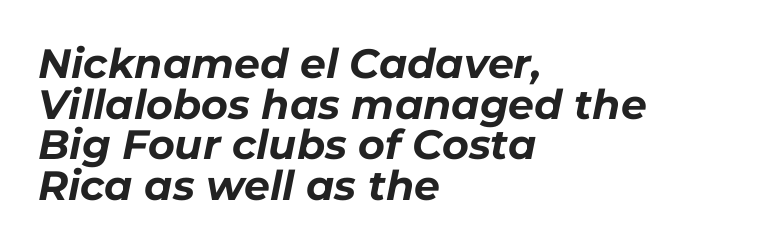
{"italic": "yes", "lean": "right", "slant_degrees": 11, "bold": "yes", "weight": "bold", "width": "normal", "stroke_contrast": "low", "x_height": "medium", "monospaced": "no", "underline": "no", "align": "left", "line_spacing": "tight", "line_spacing_ratio": 0.99, "letter_spacing": "normal", "letter_spacing_em": 0.0, "glyph_px": 41}
